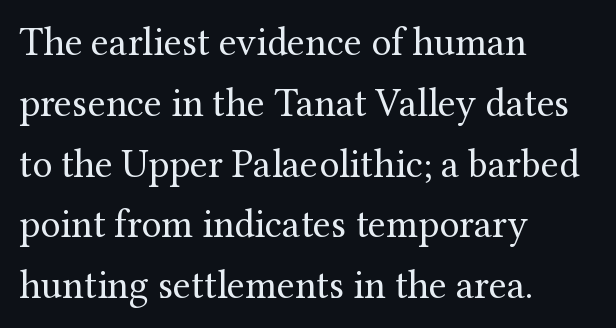
Q: Is the text bold? A: No.
Q: Is the text italic (slanted)? A: No, it is upright.
Q: Is the typeface a serif or a sans-serif typeface? A: Serif.
Q: Is the text underlined? A: No.
Q: How is the paragraph aligned? A: Left-aligned.
Q: Is the spacing between letters normal or unusually wide? A: Normal.
Q: Is the spacing between lines tight, normal or loose? A: Normal.
Q: Width (condensed, normal, or wide)? A: Normal.
Q: Stroke contrast? A: Medium.
Q: x-height? A: Medium.
Q: Monospaced? A: No.
